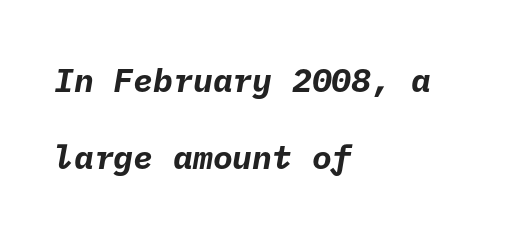
This is sans-serif lettering, the kind often seen on screens and signage. No word sits above an underline. Strokes here are thick enough to call this a true bold. Spacing between characters is what you'd get straight out of the box. The lines are spread far apart with generous leading. The text block is weighted toward the left margin, trailing off unevenly rightward.
